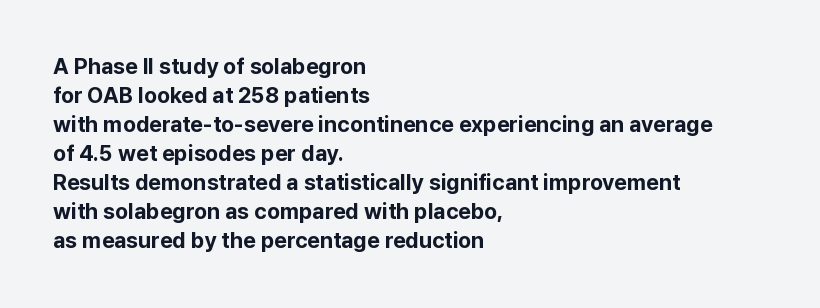
{"italic": "no", "bold": "yes", "underline": "no", "align": "left", "line_spacing": "normal", "line_spacing_ratio": 1.32, "letter_spacing": "normal", "letter_spacing_em": 0.0, "glyph_px": 22}
